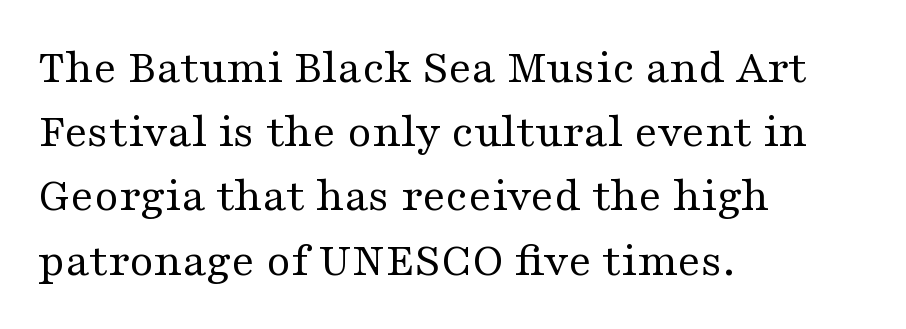
Q: Is the text bold? A: No.
Q: Is the text italic (slanted)? A: No, it is upright.
Q: Is the typeface a serif or a sans-serif typeface? A: Serif.
Q: Is the text underlined? A: No.
Q: How is the paragraph aligned? A: Left-aligned.
Q: Is the spacing between letters normal or unusually wide? A: Normal.
Q: Is the spacing between lines tight, normal or loose? A: Normal.
Q: Width (condensed, normal, or wide)? A: Wide.
Q: Stroke contrast? A: Medium.
Q: x-height? A: Medium.
Q: Monospaced? A: No.
